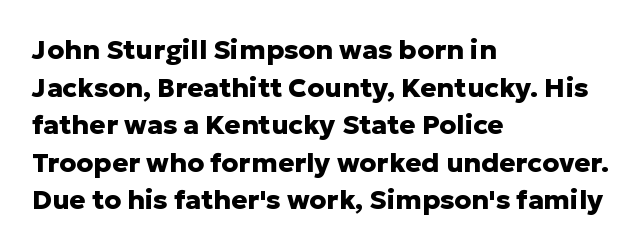
The image shows 27 px bold type, upright; set left-aligned, normal line spacing (1.39x), normal letter spacing, not underlined.
